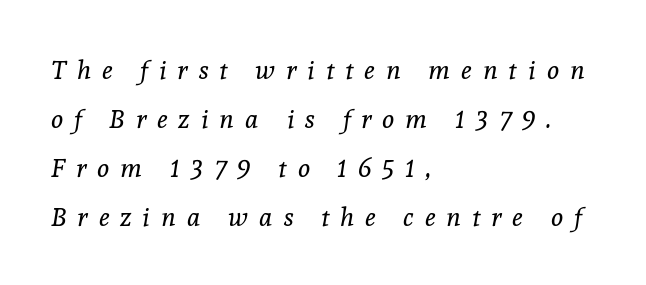
Q: Is the text bold? A: No.
Q: Is the text italic (slanted)? A: Yes, it leans right by about 8 degrees.
Q: Is the text underlined? A: No.
Q: How is the paragraph aligned? A: Left-aligned.
Q: Is the spacing between letters normal or unusually wide? A: Unusually wide.
